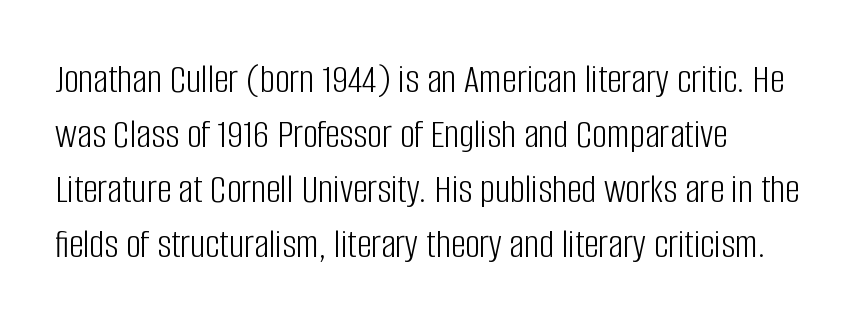
The image shows 41 px light, condensed sans-serif type, upright; set left-aligned, normal line spacing (1.34x), normal letter spacing, not underlined; low stroke contrast and a large x-height.
